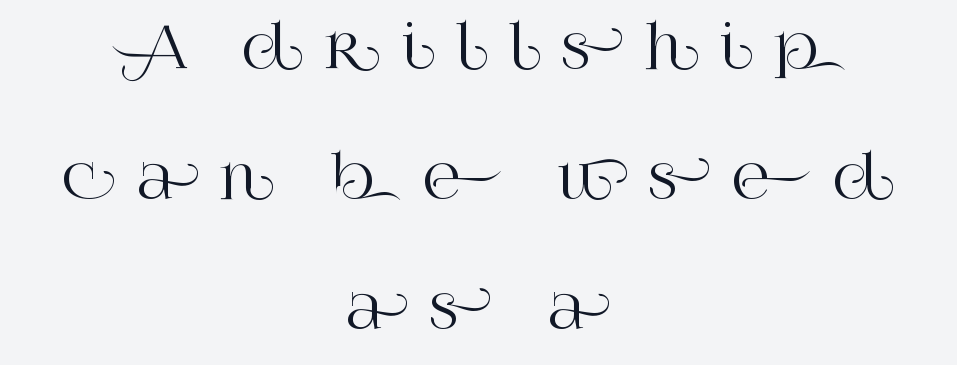
Q: Is the text italic (slanted)? A: No, it is upright.
Q: Is the typeface a serif or a sans-serif typeface? A: Serif.
Q: Is the text underlined? A: No.
Q: How is the paragraph aligned? A: Centered.
Q: Is the spacing between letters normal or unusually wide? A: Unusually wide.
Q: Is the spacing between lines tight, normal or loose? A: Loose.
Q: Width (condensed, normal, or wide)? A: Normal.
Q: Stroke contrast? A: High.
Q: x-height? A: Large.
Q: Monospaced? A: No.
